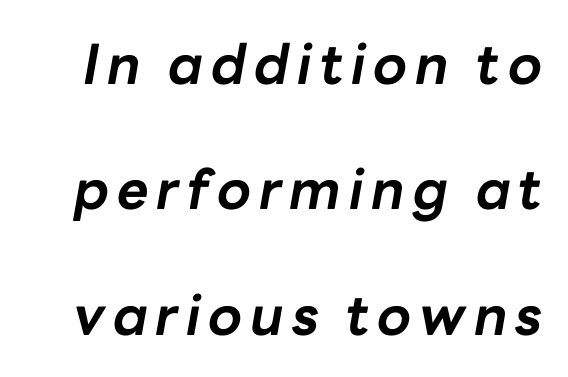
Posture: slanted. Quick note: underline off. Line spacing here is loose. Pretty heavy lettering here — definitely bold. These lines are rendered in a variable-pitch font.
